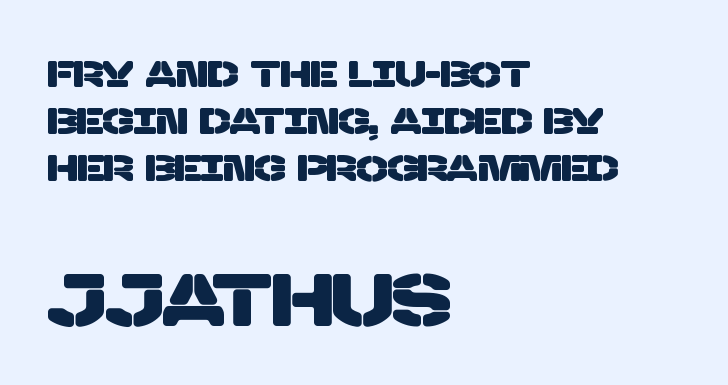
{"serif": "no", "width": "normal", "stroke_contrast": "low", "x_height": "large", "monospaced": "no", "underline": "no", "align": "left", "line_spacing": "normal", "line_spacing_ratio": 1.27, "letter_spacing": "normal", "letter_spacing_em": 0.0, "larger_block": "second", "size_ratio": 2.0, "glyph_px": 74}
